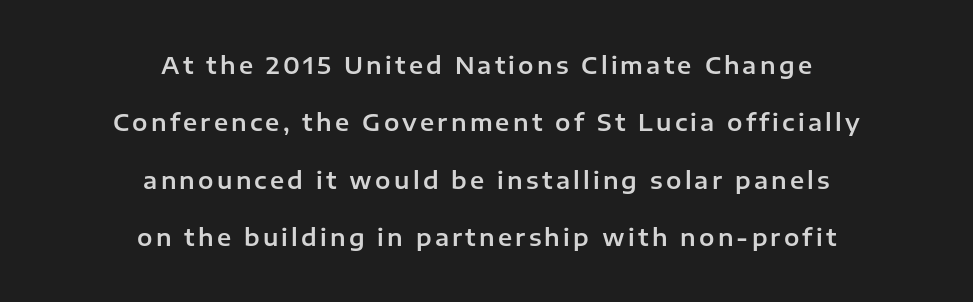
Every character sits straight up, as roman type does. The gap between lines stays unmarked. The paragraph shown floats in the horizontal middle. The vertical gap from one line to the next is large.
